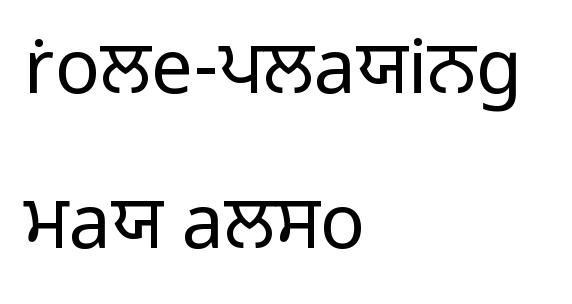
Q: Is the text bold? A: No.
Q: Is the text italic (slanted)? A: No, it is upright.
Q: Is the typeface a serif or a sans-serif typeface? A: Sans-serif.
Q: Is the text underlined? A: No.
Q: How is the paragraph aligned? A: Left-aligned.
Q: Is the spacing between letters normal or unusually wide? A: Normal.
Q: Is the spacing between lines tight, normal or loose? A: Loose.
Q: Width (condensed, normal, or wide)? A: Normal.
Q: Stroke contrast? A: Low.
Q: x-height? A: Medium.
Q: Monospaced? A: No.
